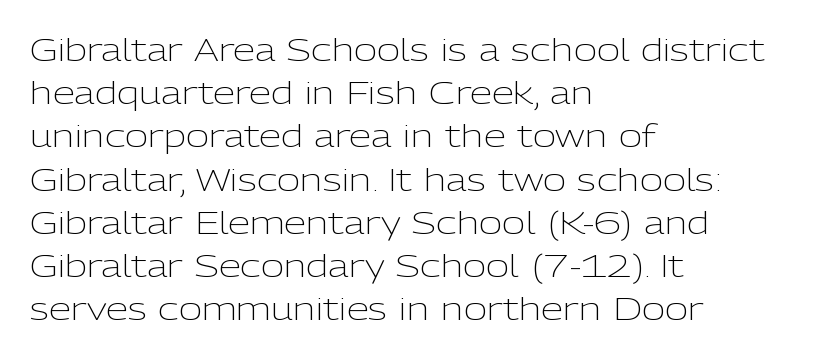
The image shows 32 px light sans-serif type, upright; set left-aligned, normal line spacing (1.35x), normal letter spacing, not underlined; low stroke contrast and a medium x-height.
